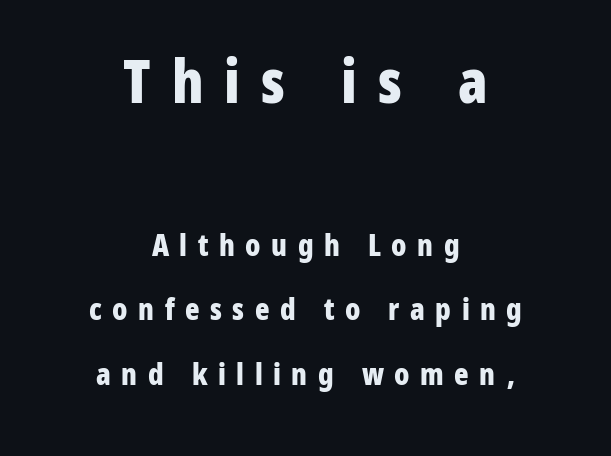
{"serif": "no", "italic": "no", "bold": "yes", "weight": "bold", "width": "condensed", "stroke_contrast": "low", "x_height": "medium", "monospaced": "no", "underline": "no", "align": "center", "line_spacing": "loose", "line_spacing_ratio": 2.15, "letter_spacing": "wide", "letter_spacing_em": 0.35, "larger_block": "first", "size_ratio": 2.0, "glyph_px": 60}
